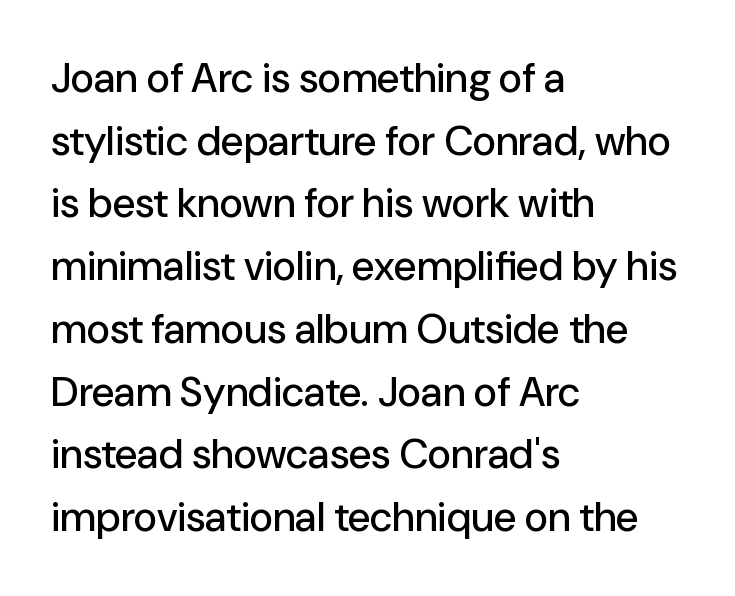
Is the block centered? No — it sits flush against the left margin. A typesetter would call this proportional, since set widths differ per character. This rendering leaves character spacing at its baseline value. Has an underline been added? It has not. Note: no serifs on the glyphs. Is there much room between lines? A standard amount, neither cramped nor airy.
